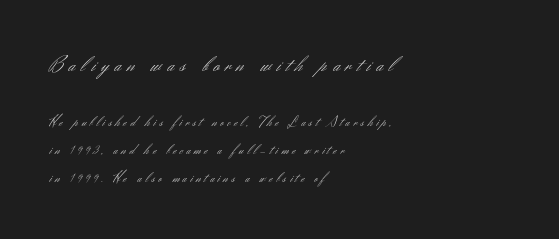
The image shows 23 px text type; set left-aligned, loose line spacing (2.0x), unusually wide letter spacing (+0.26 em), not underlined; the first (top) block is 1.64x larger.
